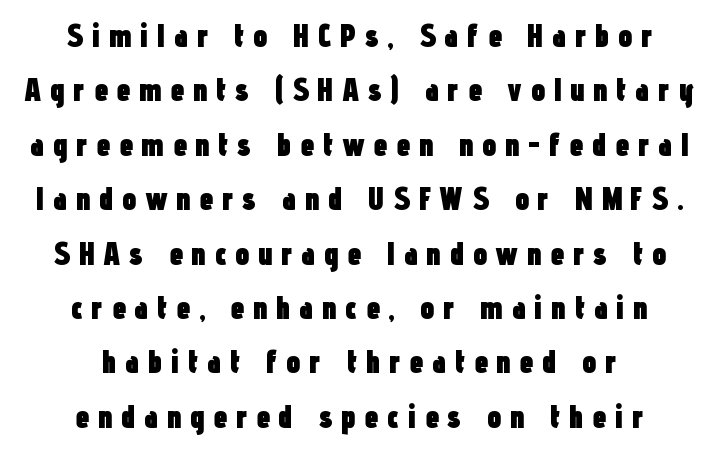
The image shows 32 px heavy, condensed sans-serif type, upright; set centered, normal line spacing (1.7x), unusually wide letter spacing (+0.26 em), not underlined; low stroke contrast and a medium x-height.
